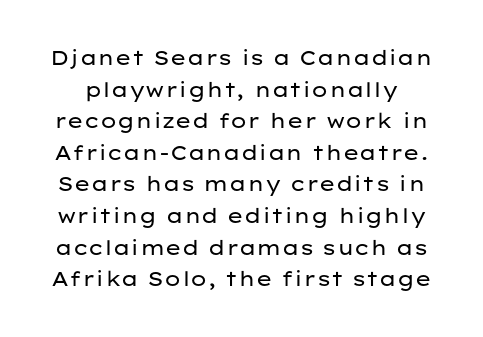
{"italic": "no", "bold": "no", "underline": "no", "line_spacing": "normal", "line_spacing_ratio": 1.58, "letter_spacing": "normal", "letter_spacing_em": 0.0, "glyph_px": 20}
